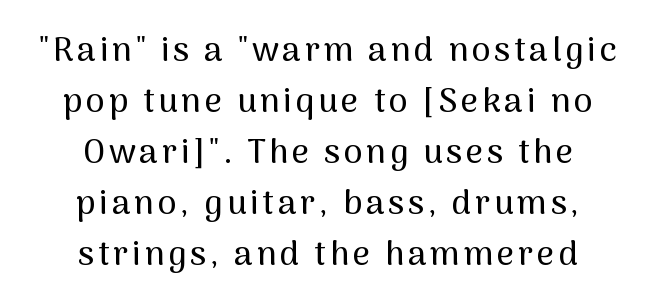
Q: Is the text italic (slanted)? A: No, it is upright.
Q: Is the typeface a serif or a sans-serif typeface? A: Sans-serif.
Q: Is the text underlined? A: No.
Q: How is the paragraph aligned? A: Centered.
Q: Is the spacing between lines tight, normal or loose? A: Normal.
Q: Width (condensed, normal, or wide)? A: Normal.
Q: Stroke contrast? A: Medium.
Q: x-height? A: Medium.
Q: Monospaced? A: No.
